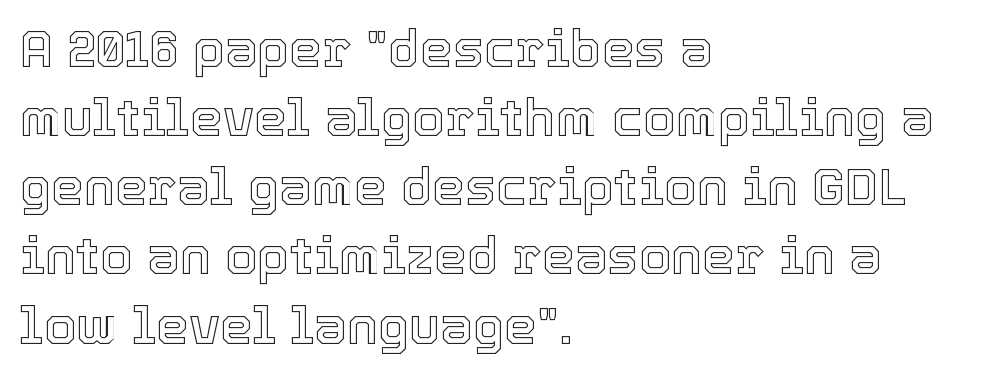
Q: Is the text italic (slanted)? A: No, it is upright.
Q: Is the text underlined? A: No.
Q: How is the paragraph aligned? A: Left-aligned.
Q: Is the spacing between letters normal or unusually wide? A: Normal.
Q: Is the spacing between lines tight, normal or loose? A: Normal.
Q: Width (condensed, normal, or wide)? A: Normal.
Q: x-height? A: Medium.
Q: Monospaced? A: No.
